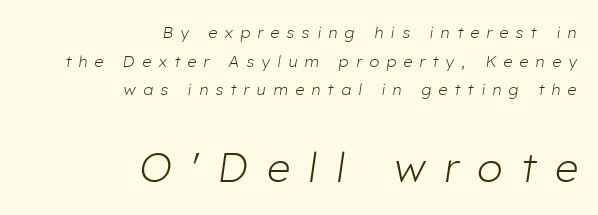
{"italic": "yes", "lean": "right", "slant_degrees": 8, "bold": "no", "weight": "light", "width": "normal", "stroke_contrast": "low", "x_height": "medium", "monospaced": "no", "underline": "no", "align": "right", "line_spacing_ratio": 1.79, "letter_spacing": "wide", "letter_spacing_em": 0.47, "larger_block": "second", "size_ratio": 2.56, "glyph_px": 41}
